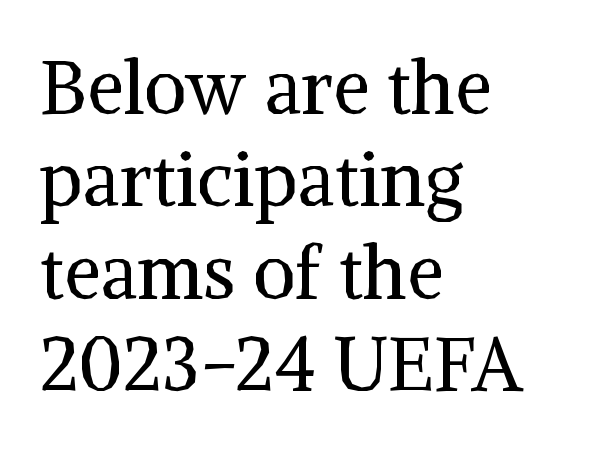
{"serif": "yes", "italic": "no", "bold": "no", "weight": "regular", "width": "normal", "stroke_contrast": "medium", "x_height": "medium", "monospaced": "no", "underline": "no", "align": "left", "line_spacing": "normal", "line_spacing_ratio": 1.25, "letter_spacing": "normal", "letter_spacing_em": 0.0, "glyph_px": 74}
